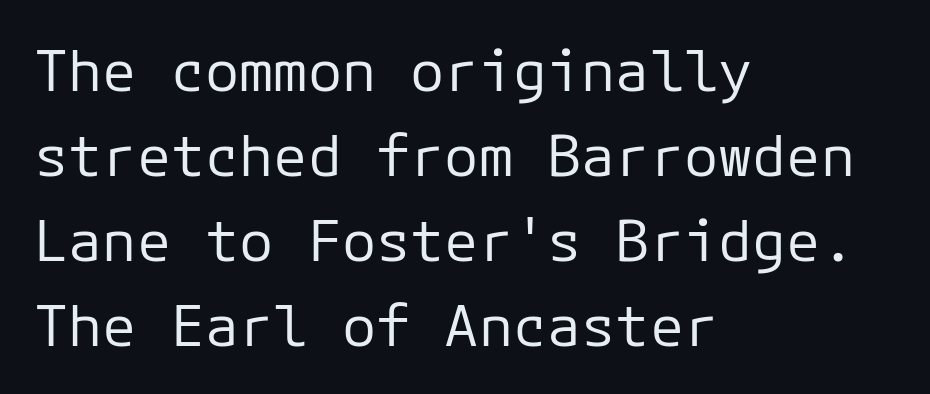
{"serif": "no", "italic": "no", "bold": "no", "weight": "regular", "width": "normal", "stroke_contrast": "low", "x_height": "medium", "monospaced": "yes", "underline": "no", "align": "left", "line_spacing": "normal", "line_spacing_ratio": 1.49, "letter_spacing": "normal", "letter_spacing_em": 0.0, "glyph_px": 57}
